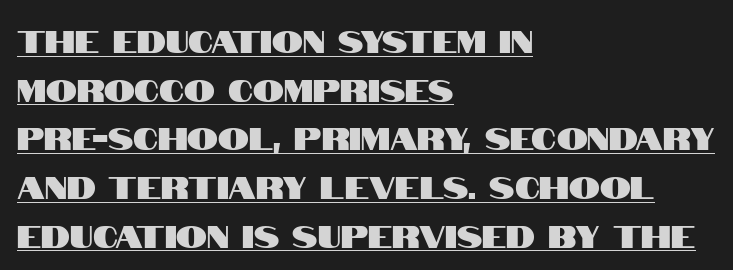
The characters display no serif detailing; their extremities are plain. Observe the ordinary spacing: letters are neighbours, not strangers. Glance below the letters and you will spot a drawn line. Spacing verdict: proportional, widths tailored to each character. Line spacing here is normal.
